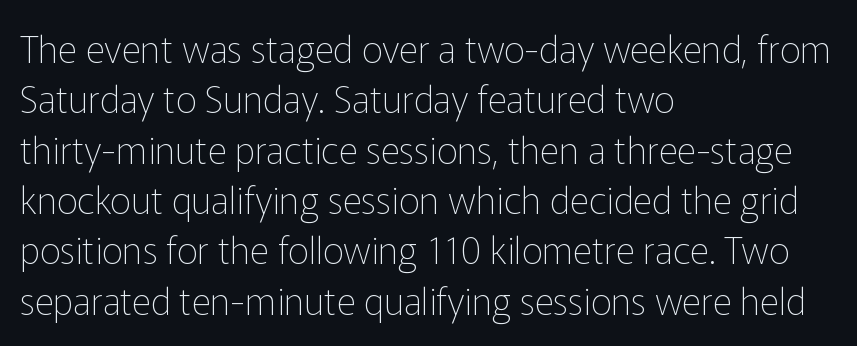
Q: Is the text bold? A: No.
Q: Is the text italic (slanted)? A: No, it is upright.
Q: Is the typeface a serif or a sans-serif typeface? A: Sans-serif.
Q: Is the text underlined? A: No.
Q: How is the paragraph aligned? A: Left-aligned.
Q: Is the spacing between letters normal or unusually wide? A: Normal.
Q: Is the spacing between lines tight, normal or loose? A: Normal.
Q: Width (condensed, normal, or wide)? A: Normal.
Q: Stroke contrast? A: Low.
Q: x-height? A: Medium.
Q: Monospaced? A: No.
